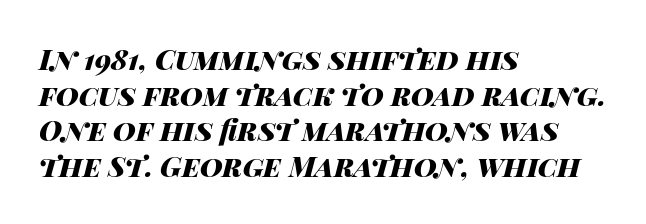
The image shows 28 px heavy, wide type, italic (leaning right); set left-aligned, normal line spacing (1.27x), normal letter spacing, not underlined; high stroke contrast and a large x-height.
